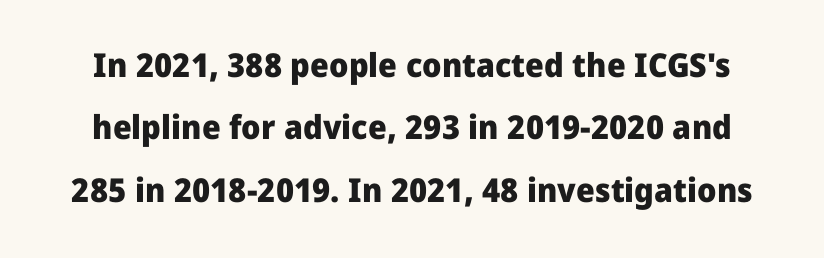
The image shows 33 px heavy sans-serif type, upright; set centered, line spacing 1.89x, normal letter spacing, not underlined; low stroke contrast and a medium x-height.
